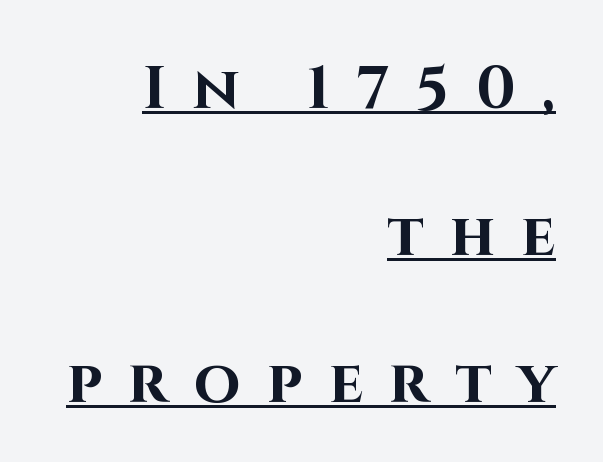
Q: Is the text bold? A: Yes.
Q: Is the text italic (slanted)? A: No, it is upright.
Q: Is the typeface a serif or a sans-serif typeface? A: Sans-serif.
Q: Is the text underlined? A: Yes.
Q: How is the paragraph aligned? A: Right-aligned.
Q: Is the spacing between letters normal or unusually wide? A: Unusually wide.
Q: Is the spacing between lines tight, normal or loose? A: Loose.
Q: Width (condensed, normal, or wide)? A: Normal.
Q: Stroke contrast? A: High.
Q: x-height? A: Large.
Q: Monospaced? A: No.
